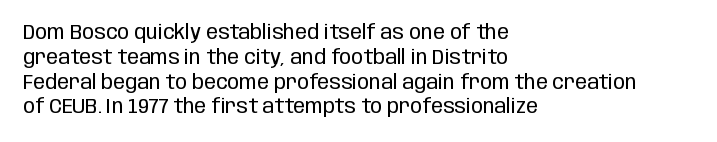
{"italic": "no", "bold": "no", "underline": "no", "align": "left", "line_spacing_ratio": 1.24, "letter_spacing": "normal", "letter_spacing_em": 0.0, "glyph_px": 20}
